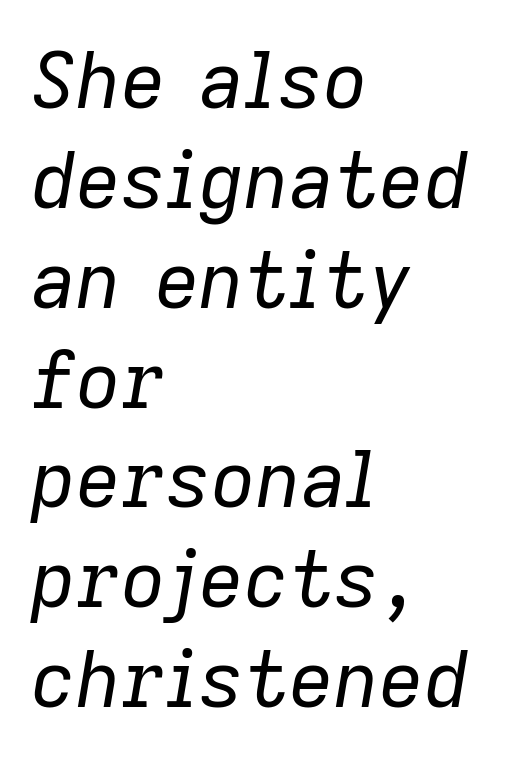
Varying glyph widths throughout — classic text-font behaviour. Italic: yes, the glyphs are oblique. If you drew a ruler down the left edge, every line would touch it. The passage shown has conventional tracking throughout. Counters stay open thanks to moderate or lighter strokes.
